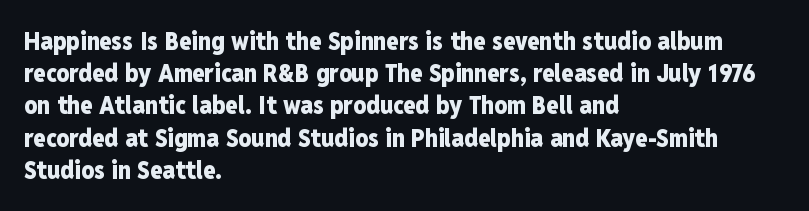
Q: Is the text bold? A: Yes.
Q: Is the text italic (slanted)? A: No, it is upright.
Q: Is the text underlined? A: No.
Q: How is the paragraph aligned? A: Left-aligned.
Q: Is the spacing between letters normal or unusually wide? A: Normal.
Q: Is the spacing between lines tight, normal or loose? A: Normal.
